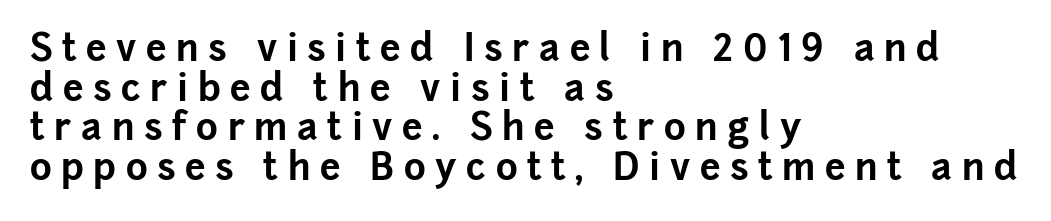
The image shows 37 px bold sans-serif type, upright; set left-aligned, tight line spacing (1.07x), unusually wide letter spacing (+0.26 em), not underlined; low stroke contrast and a medium x-height.
